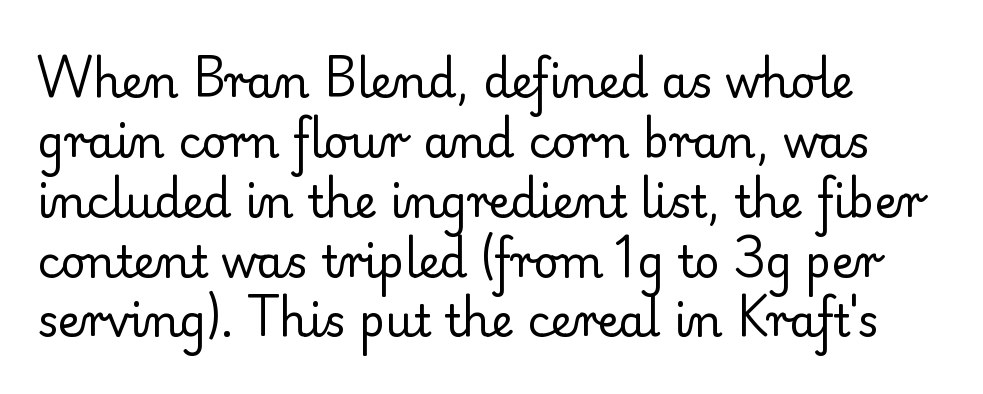
{"serif": "yes", "italic": "no", "bold": "no", "weight": "regular", "width": "normal", "stroke_contrast": "low", "x_height": "small", "monospaced": "no", "underline": "no", "align": "left", "line_spacing": "normal", "line_spacing_ratio": 1.36, "letter_spacing": "normal", "letter_spacing_em": 0.0, "glyph_px": 44}
